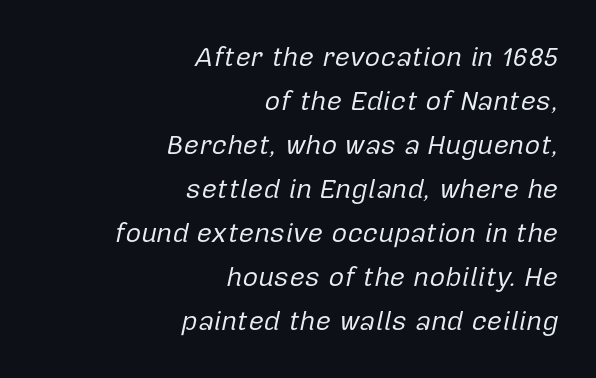
Q: Is the text bold? A: No.
Q: Is the text italic (slanted)? A: Yes, it leans right by about 12 degrees.
Q: Is the text underlined? A: No.
Q: How is the paragraph aligned? A: Right-aligned.
Q: Is the spacing between letters normal or unusually wide? A: Normal.
Q: Is the spacing between lines tight, normal or loose? A: Normal.
